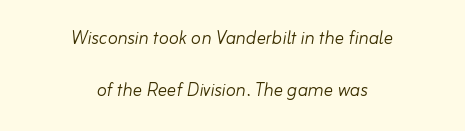
{"italic": "yes", "lean": "right", "slant_degrees": 10, "bold": "no", "underline": "no", "align": "center", "line_spacing": "loose", "line_spacing_ratio": 2.26, "letter_spacing": "normal", "letter_spacing_em": 0.0, "glyph_px": 23}
